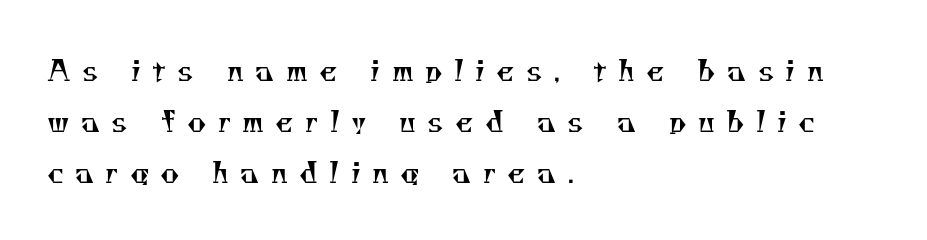
{"serif": "yes", "bold": "no", "weight": "regular", "width": "normal", "stroke_contrast": "medium", "x_height": "small", "monospaced": "no", "underline": "no", "align": "left", "line_spacing_ratio": 1.76, "letter_spacing": "wide", "letter_spacing_em": 0.39, "glyph_px": 29}
